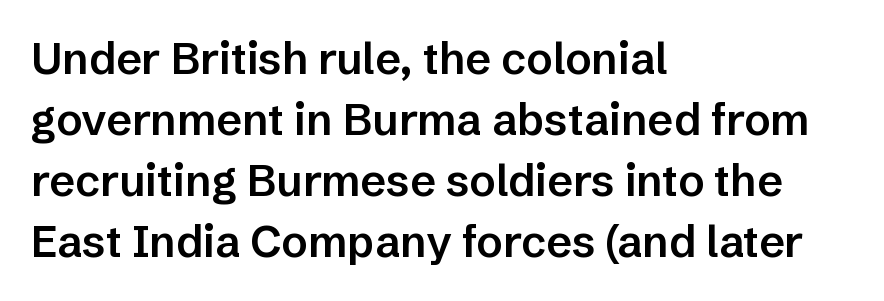
{"serif": "no", "italic": "no", "bold": "semi", "weight": "semibold", "width": "normal", "stroke_contrast": "low", "x_height": "medium", "monospaced": "no", "underline": "no", "align": "left", "line_spacing": "normal", "line_spacing_ratio": 1.39, "letter_spacing": "normal", "letter_spacing_em": 0.0, "glyph_px": 44}
